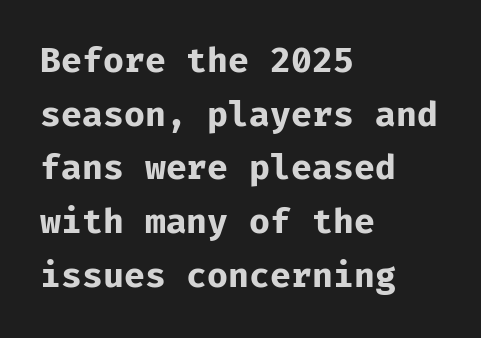
The image shows 34 px bold sans-serif type, upright, monospaced; set left-aligned, normal line spacing (1.58x), normal letter spacing, not underlined; low stroke contrast and a medium x-height.
